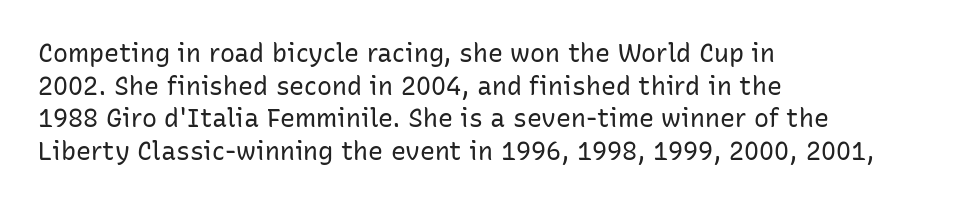
{"italic": "no", "bold": "no", "underline": "no", "align": "left", "line_spacing": "normal", "line_spacing_ratio": 1.31, "letter_spacing": "normal", "letter_spacing_em": 0.0, "glyph_px": 25}
